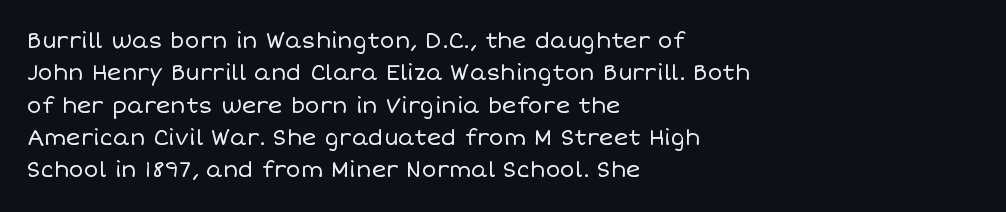
The image shows 22 px text type, upright; set left-aligned, normal line spacing (1.47x), normal letter spacing, not underlined.
